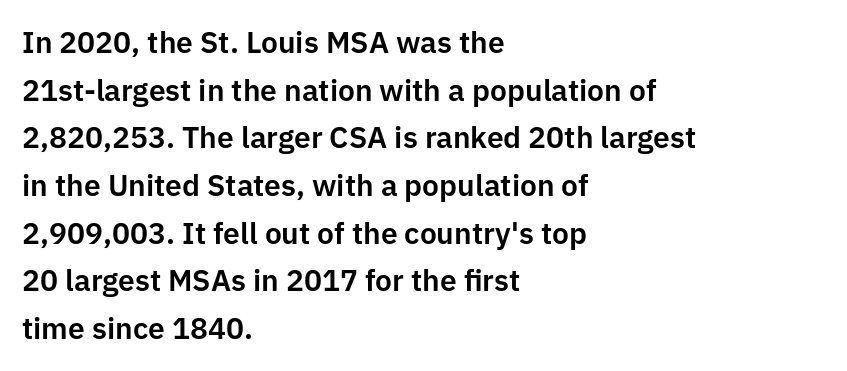
The letterforms sit shoulder to shoulder at normal distance. This is roman type, the default non-slanted kind. Stroke terminals: plain, sans-serif. This block has exactly the height ordinary leading produces. The passage shown is not underscored anywhere. A typesetter would call this proportional, since set widths differ per character.
